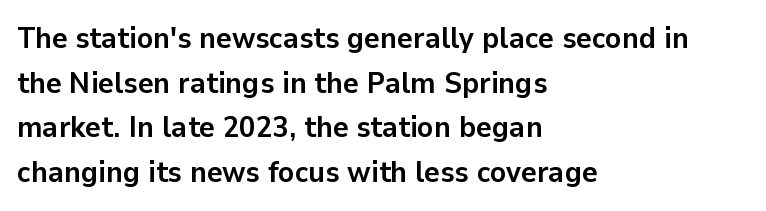
Q: Is the text bold? A: Yes.
Q: Is the text italic (slanted)? A: No, it is upright.
Q: Is the typeface a serif or a sans-serif typeface? A: Sans-serif.
Q: Is the text underlined? A: No.
Q: How is the paragraph aligned? A: Left-aligned.
Q: Is the spacing between letters normal or unusually wide? A: Normal.
Q: Is the spacing between lines tight, normal or loose? A: Normal.
Q: Width (condensed, normal, or wide)? A: Normal.
Q: Stroke contrast? A: Low.
Q: x-height? A: Medium.
Q: Monospaced? A: No.
